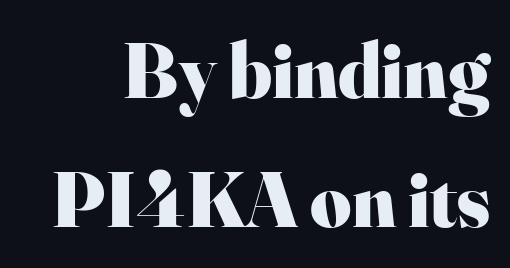
The image shows 79 px heavy serif type, upright; set normal line spacing (1.63x), normal letter spacing, not underlined; high stroke contrast and a small x-height.
